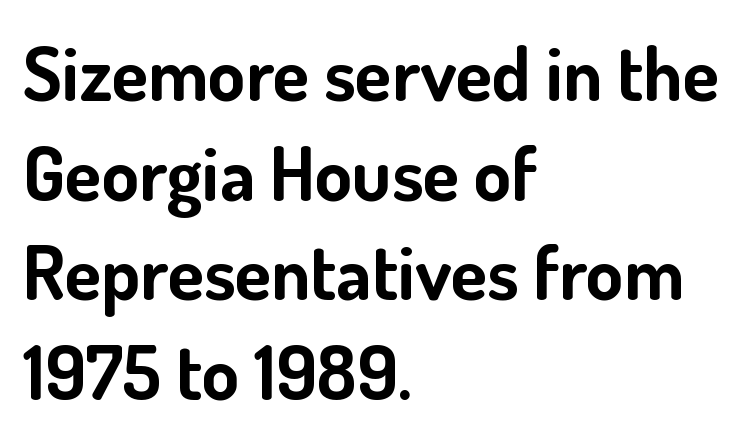
Q: Is the text bold? A: Yes.
Q: Is the text italic (slanted)? A: No, it is upright.
Q: Is the typeface a serif or a sans-serif typeface? A: Sans-serif.
Q: Is the text underlined? A: No.
Q: How is the paragraph aligned? A: Left-aligned.
Q: Is the spacing between letters normal or unusually wide? A: Normal.
Q: Is the spacing between lines tight, normal or loose? A: Normal.
Q: Width (condensed, normal, or wide)? A: Normal.
Q: Stroke contrast? A: Low.
Q: x-height? A: Small.
Q: Monospaced? A: No.
